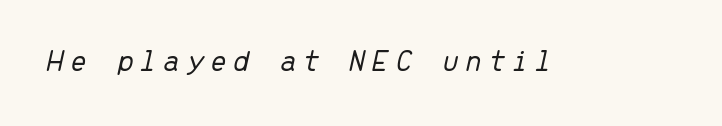
The image shows 31 px light type, italic (leaning right), monospaced; set not underlined; low stroke contrast and a medium x-height.
